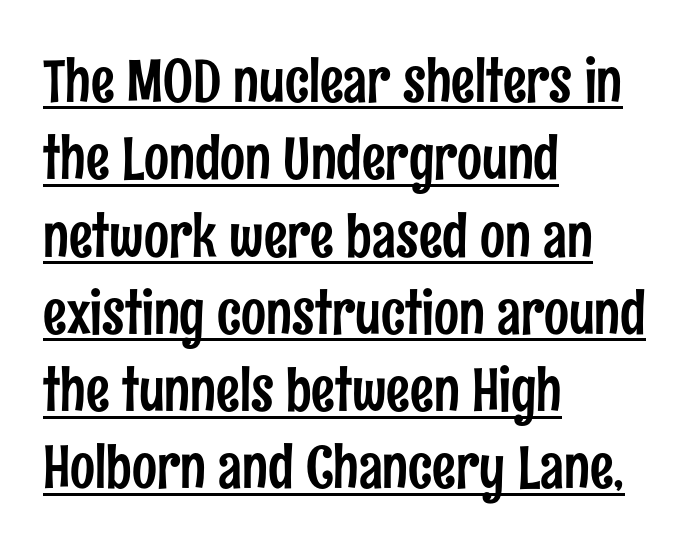
It's the straight-up-and-down kind of type. Letterform terminals end flat and unadorned throughout the passage. Students, observe the line beneath the letters — that is underlining. A student would call this left alignment; a typographer would say flush left, rag right.
